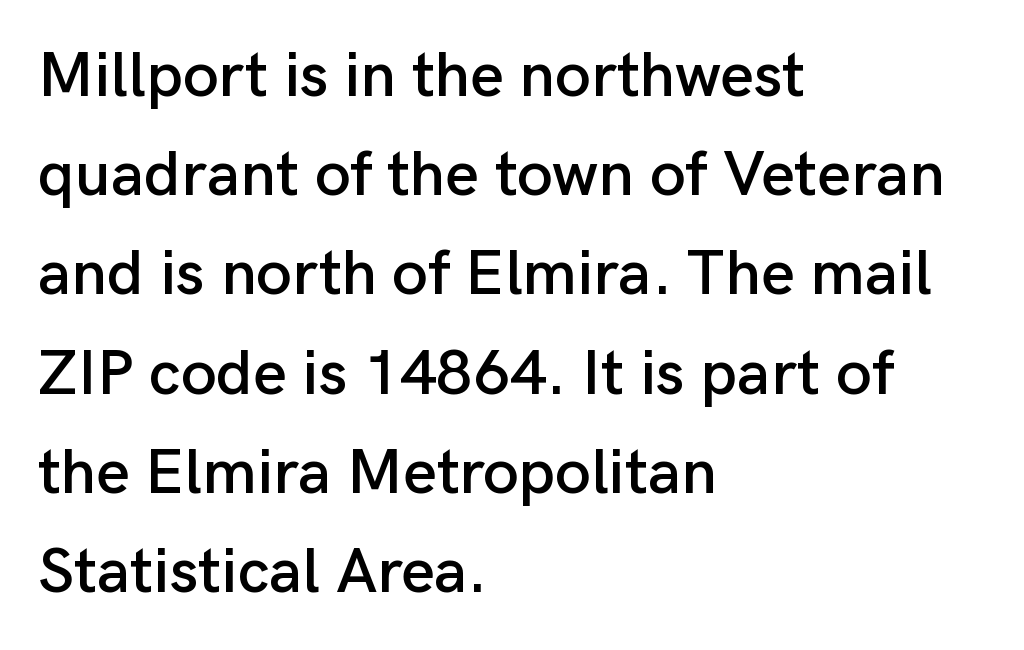
{"serif": "no", "italic": "no", "width": "normal", "stroke_contrast": "low", "x_height": "medium", "monospaced": "no", "underline": "no", "align": "left", "line_spacing": "normal", "line_spacing_ratio": 1.55, "letter_spacing": "normal", "letter_spacing_em": 0.0, "glyph_px": 64}
